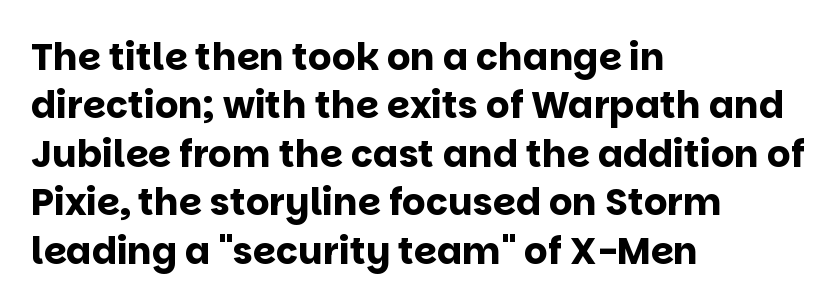
{"serif": "no", "italic": "no", "bold": "yes", "weight": "bold", "width": "normal", "stroke_contrast": "low", "x_height": "large", "monospaced": "no", "underline": "no", "align": "left", "line_spacing": "normal", "line_spacing_ratio": 1.31, "letter_spacing": "normal", "letter_spacing_em": 0.0, "glyph_px": 37}
